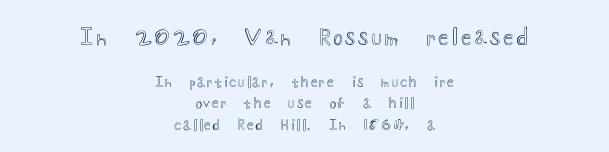
Q: Is the text italic (slanted)? A: No, it is upright.
Q: Is the text underlined? A: No.
Q: How is the paragraph aligned? A: Centered.
Q: Is the spacing between lines tight, normal or loose? A: Normal.
Q: Which block of text is set in a larger size, the first (top) or the second (bottom)? A: The first (top) one.
